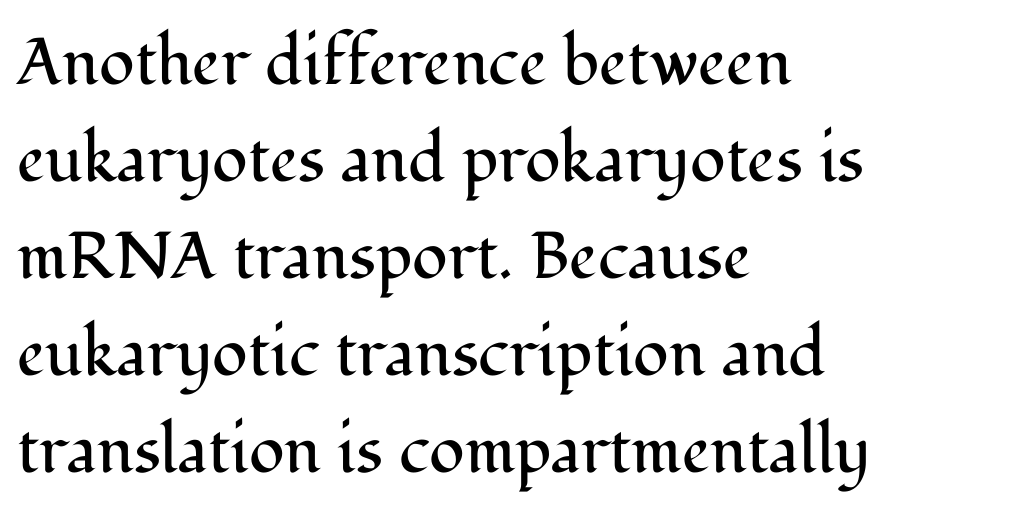
{"serif": "yes", "italic": "no", "bold": "no", "weight": "regular", "width": "normal", "stroke_contrast": "medium", "x_height": "medium", "monospaced": "no", "underline": "no", "align": "left", "line_spacing": "normal", "line_spacing_ratio": 1.47, "letter_spacing": "normal", "letter_spacing_em": 0.0, "glyph_px": 66}
